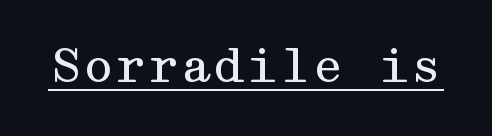
What kind of face is this? One with serifs. This reads as an unemphasized weight, regular at the heaviest. The gaps between neighbouring characters are ordinary and unremarkable. The lettering stays uniformly vertical, giving the passage a roman look. Like a heading marked for emphasis, these lines bear an underscore.
